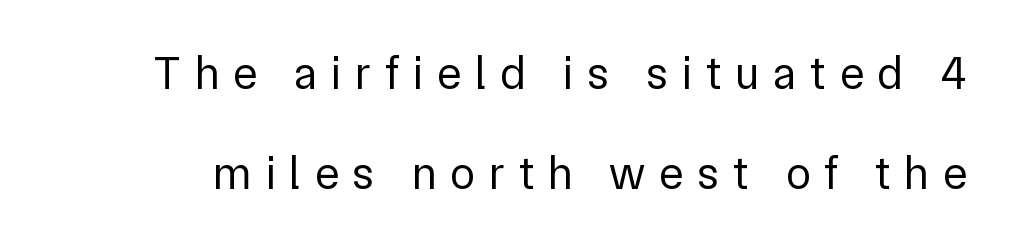
Q: Is the text bold? A: No.
Q: Is the text italic (slanted)? A: No, it is upright.
Q: Is the typeface a serif or a sans-serif typeface? A: Sans-serif.
Q: Is the text underlined? A: No.
Q: Is the spacing between letters normal or unusually wide? A: Unusually wide.
Q: Is the spacing between lines tight, normal or loose? A: Loose.
Q: Width (condensed, normal, or wide)? A: Normal.
Q: Stroke contrast? A: Low.
Q: x-height? A: Medium.
Q: Monospaced? A: No.
